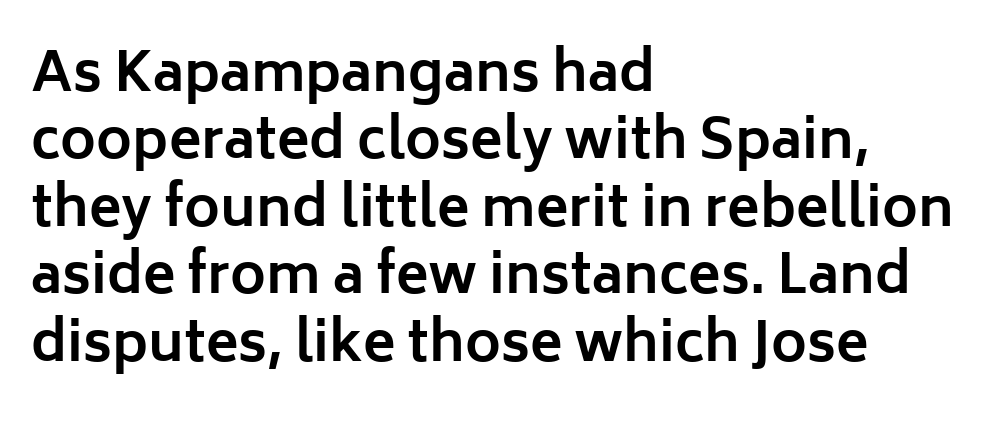
{"serif": "no", "italic": "no", "bold": "yes", "weight": "bold", "width": "normal", "stroke_contrast": "low", "x_height": "medium", "monospaced": "no", "underline": "no", "align": "left", "line_spacing": "normal", "line_spacing_ratio": 1.25, "letter_spacing": "normal", "letter_spacing_em": 0.0, "glyph_px": 54}
